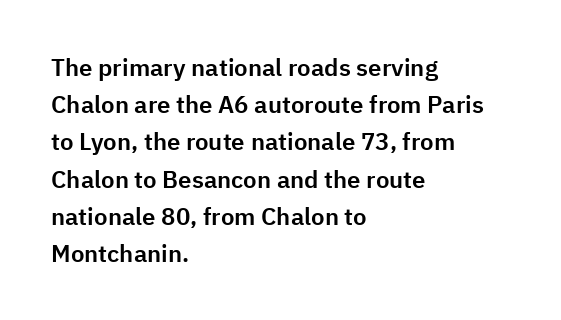
Interline gaps are of average width in this sample. The letters stand upright; this is a roman face. The face used here is rendered with its standard letterfit. Leftover space on each line is placed entirely after the last word. Beneath every word, the page is bare.
